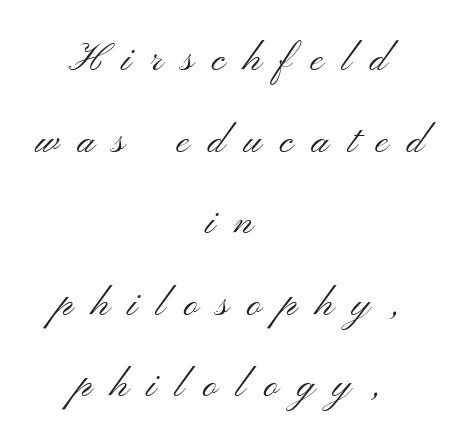
You could not count columns in this text — the font is proportionally spaced. How are the letters spaced? Widely, with obvious added tracking. Compared with typical paragraphs, the rows here are farther apart. Quick note: underline off.
